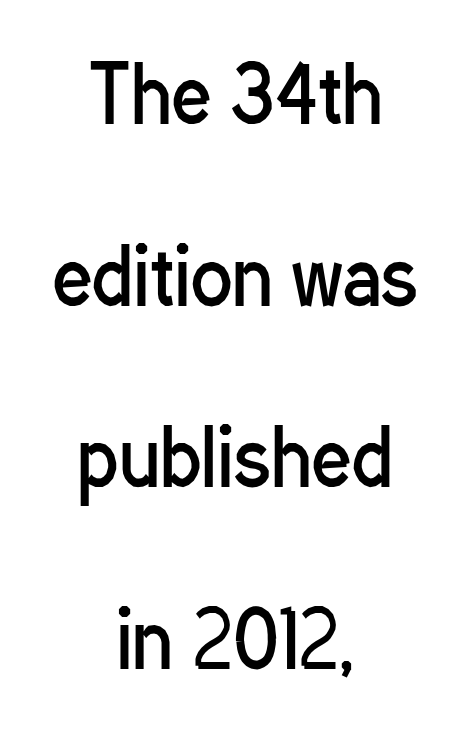
The image shows 77 px regular-weight, condensed sans-serif type, upright; set centered, loose line spacing (2.36x), normal letter spacing, not underlined; low stroke contrast and a medium x-height.
